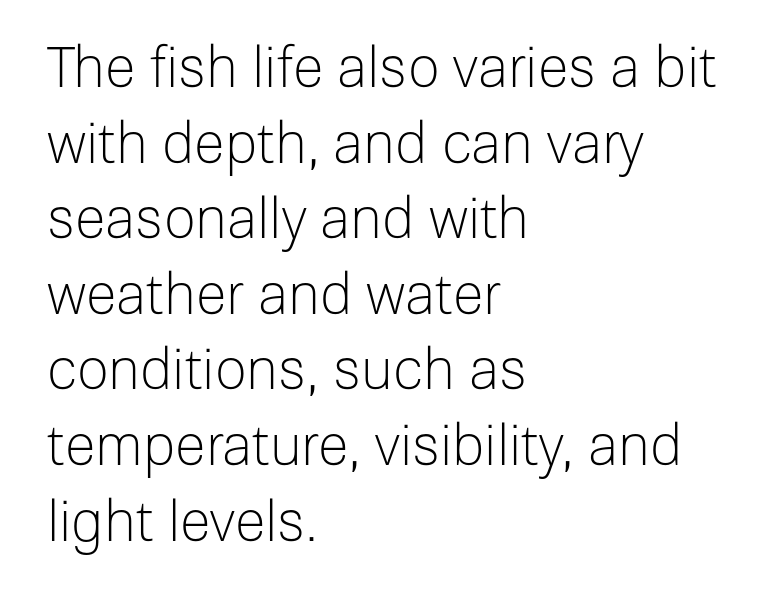
The image shows 56 px light sans-serif type, upright; set left-aligned, normal line spacing (1.35x), normal letter spacing, not underlined; low stroke contrast and a medium x-height.
